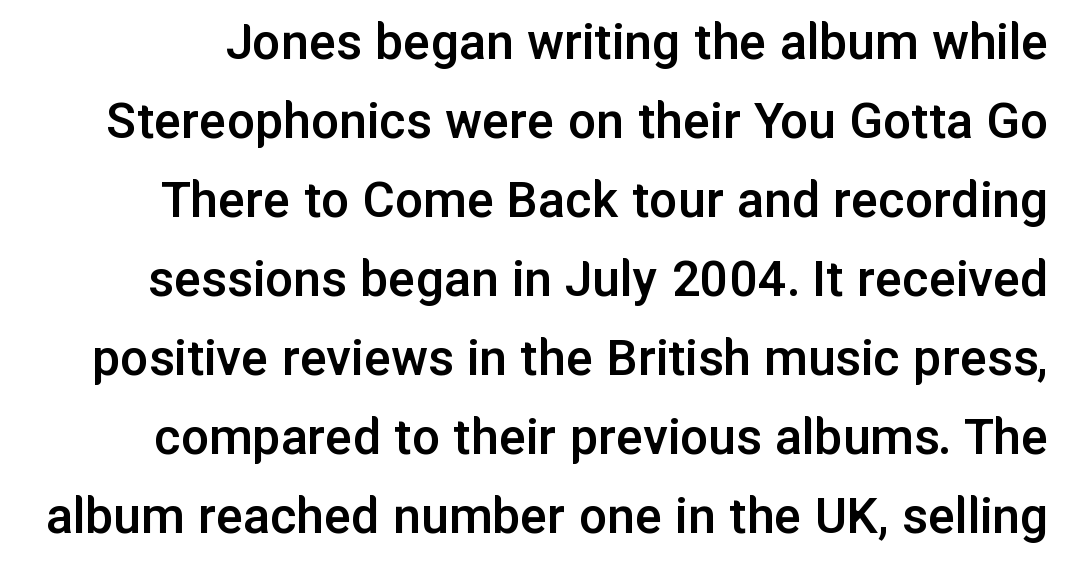
{"serif": "no", "italic": "no", "bold": "semi", "weight": "semibold", "width": "normal", "stroke_contrast": "low", "x_height": "medium", "monospaced": "no", "underline": "no", "line_spacing": "normal", "line_spacing_ratio": 1.41, "letter_spacing": "normal", "letter_spacing_em": 0.0, "glyph_px": 56}
